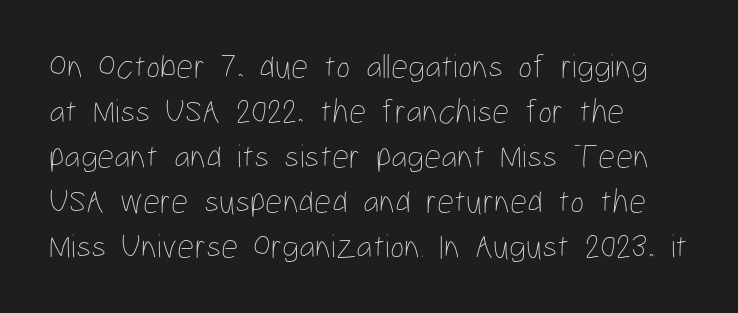
Looks like regular typesetting: each glyph gets only the width it needs. Nobody touched the tracking dial on this one. This sample keeps an unexceptional amount of space between lines. Tall strokes in this sample are plumb rather than angled.
